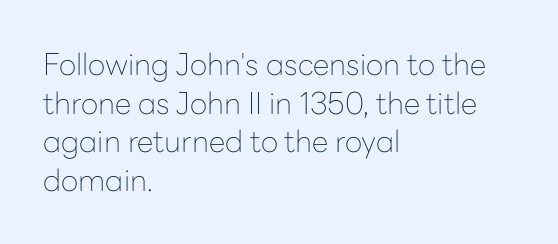
Unlike a traditional serif, this face leaves its strokes unadorned. The setting favours the left margin, as ordinary paragraphs usually do. The rendering uses natural spacing where letterforms have individual widths. The baseline area is clear.
